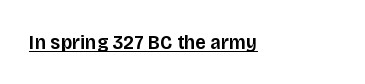
A bit beefed up — I'd call it semibold rather than bold. What decoration does the sample have? An underline. Short note: letters normally spaced. Notice how the passage keeps a crisp vertical edge on the left only. In terms of posture, this sample is upright.
